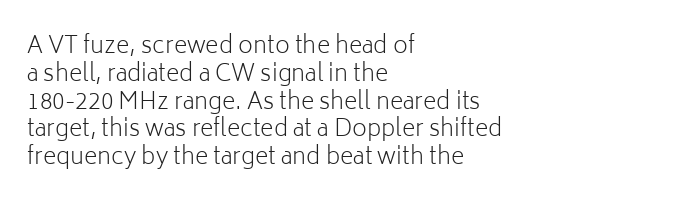
Italic: no, the glyphs are upright roman. Typeset ragged right — the left edge is the straight one. The gaps between neighbouring characters are ordinary and unremarkable. No letter is thick-stroked: the sample isn't bold. Lines of text with bare space underneath.
